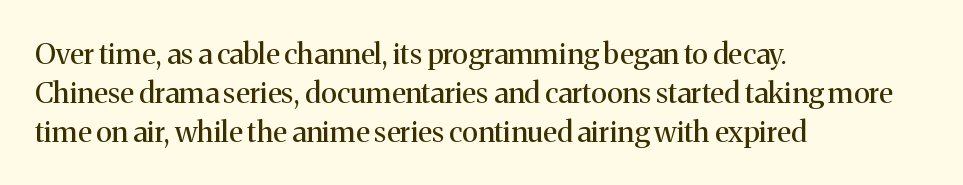
{"serif": "yes", "italic": "no", "bold": "no", "weight": "regular", "width": "normal", "stroke_contrast": "medium", "x_height": "medium", "monospaced": "no", "underline": "no", "align": "left", "line_spacing": "normal", "line_spacing_ratio": 1.34, "letter_spacing": "normal", "letter_spacing_em": 0.0, "glyph_px": 29}
